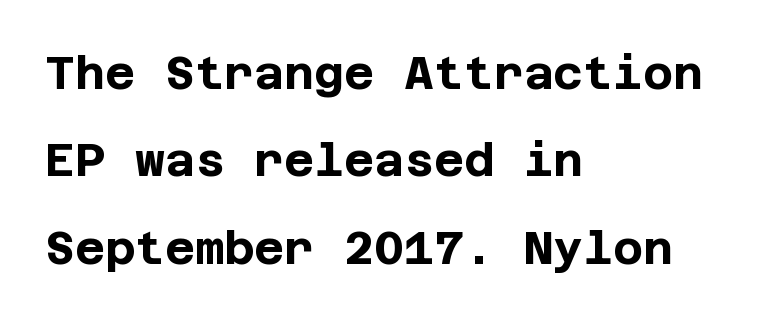
The image shows 46 px bold sans-serif type, upright; set left-aligned, loose line spacing (1.9x), normal letter spacing, not underlined; low stroke contrast and a large x-height.
